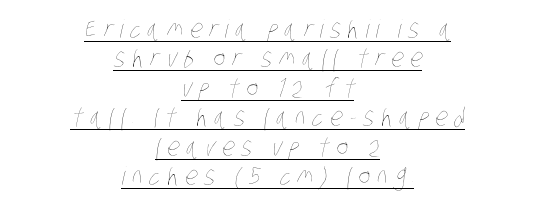
The image shows 25 px text type; set centered, line spacing 1.18x, unusually wide letter spacing (+0.27 em), underlined.
